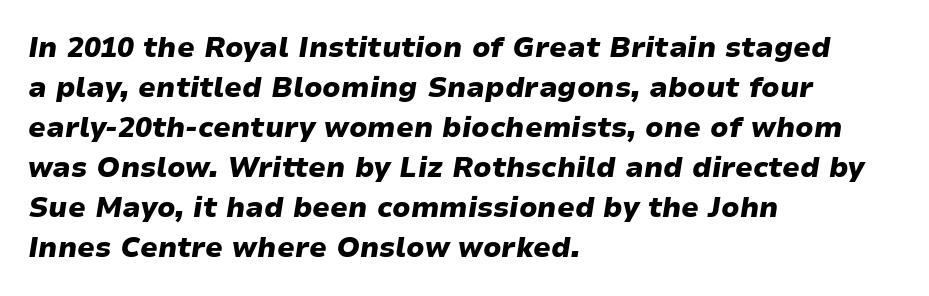
Rows of type keep a routine distance in the vertical direction. Think of a printed novel: that variable character pitch is what you see here. There is no visible air inserted between adjacent glyphs. Is the block centered? No — it sits flush against the left margin. In terms of weight, the rendering is a true, heavy bold. The baseline area is clear.
